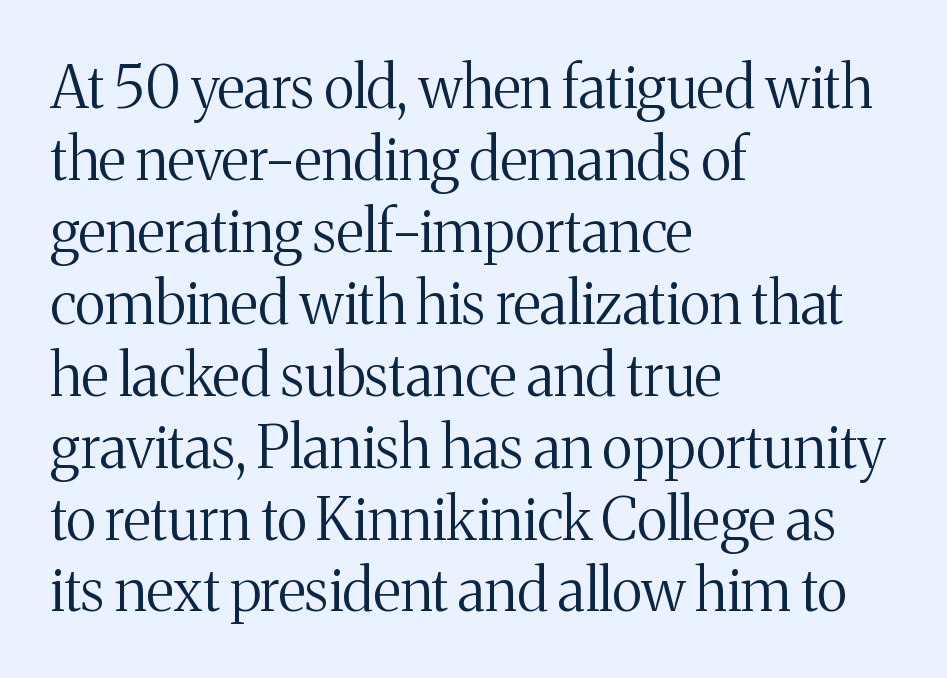
You can tell from the footed stems that serif type was used. Type without underlining. No extra ink here — the face is not bold. A typesetter would call this proportional, since set widths differ per character. The rendering anchors every line to the left-hand side.
